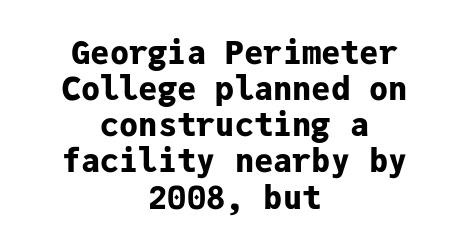
The image shows 32 px bold sans-serif type, upright, monospaced; set centered, tight line spacing (1.13x), normal letter spacing, not underlined; low stroke contrast and a medium x-height.
